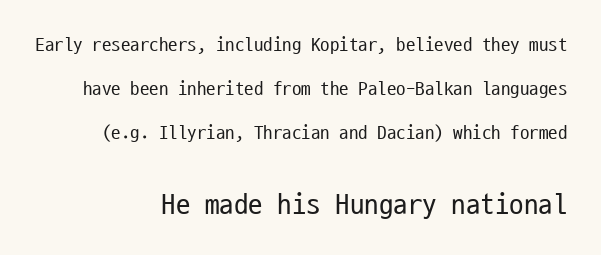
The lower block of text is set noticeably larger than the block above it. Bold? No — there's no thickening of the strokes. Honestly, the letter spacing is just normal — you wouldn't notice it. In CSS terms this would be text-align: right. Widely set lines give the paragraph a tall, airy silhouette.
